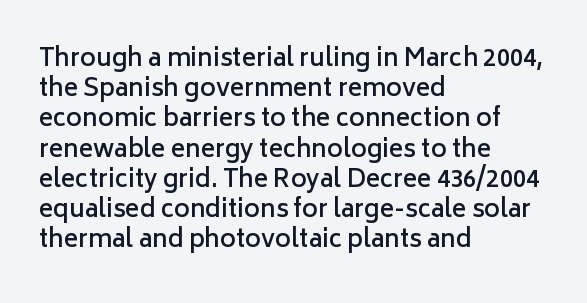
The image shows 24 px text type, upright; set left-aligned, normal line spacing (1.26x), normal letter spacing, not underlined.
